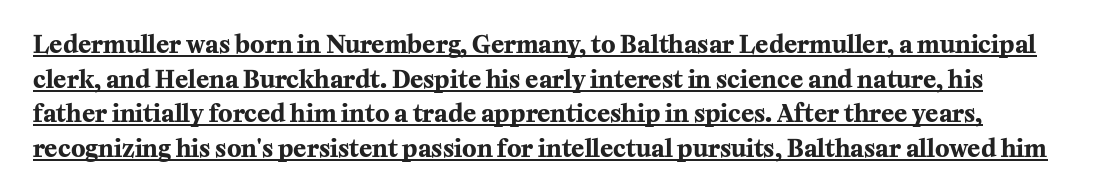
The image shows 24 px bold type, upright; set normal line spacing (1.44x), normal letter spacing, underlined.
